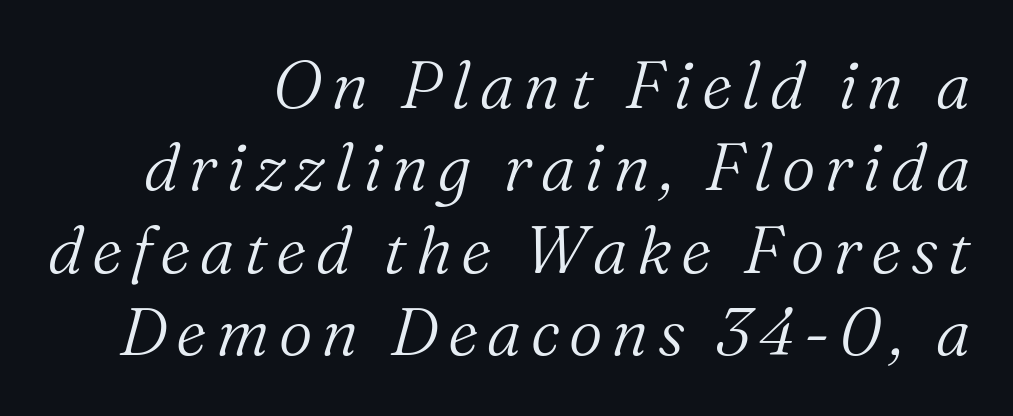
{"serif": "yes", "italic": "yes", "lean": "right", "slant_degrees": 16, "bold": "no", "weight": "light", "width": "normal", "stroke_contrast": "medium", "x_height": "medium", "monospaced": "no", "underline": "no", "align": "right", "line_spacing": "normal", "line_spacing_ratio": 1.25, "glyph_px": 66}
